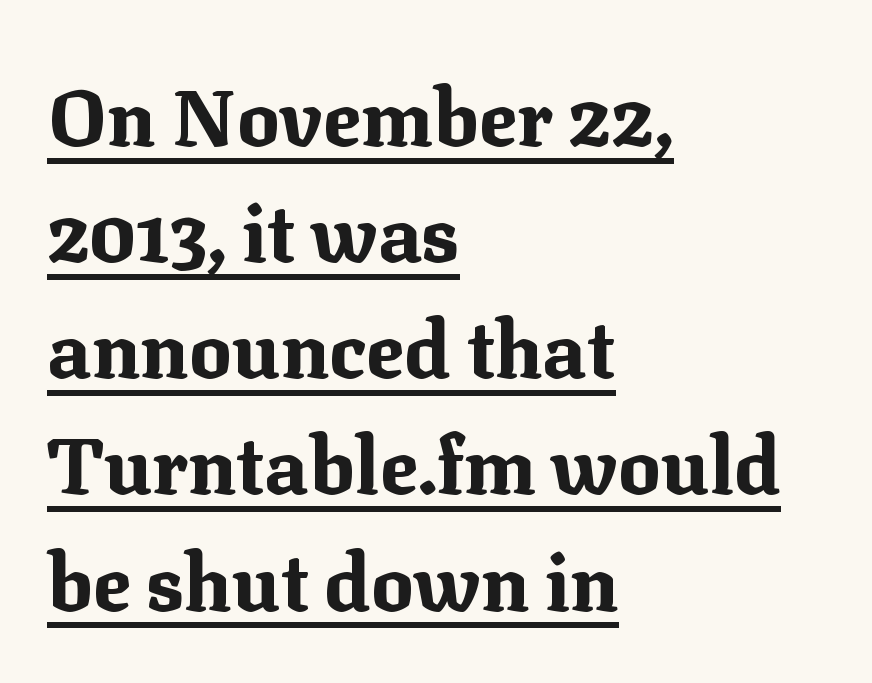
Short note: letters normally spaced. Like a heading marked for emphasis, these lines bear an underscore. One glance says typical: line gaps are just what's usual. Font category for this specimen: serif.
